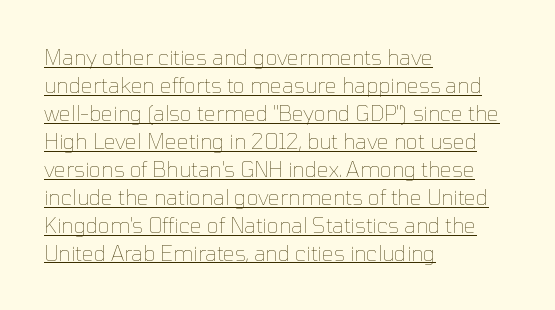
Q: Is the text bold? A: No.
Q: Is the text italic (slanted)? A: No, it is upright.
Q: Is the text underlined? A: Yes.
Q: How is the paragraph aligned? A: Left-aligned.
Q: Is the spacing between letters normal or unusually wide? A: Normal.
Q: Is the spacing between lines tight, normal or loose? A: Normal.
